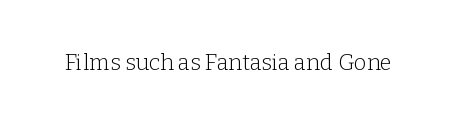
The image shows 22 px text type, upright; set normal letter spacing, not underlined.
